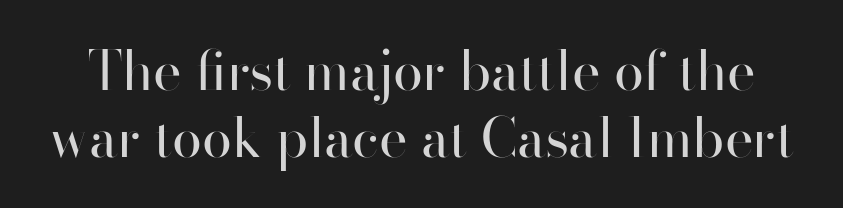
Q: Is the text bold? A: No.
Q: Is the text italic (slanted)? A: No, it is upright.
Q: Is the typeface a serif or a sans-serif typeface? A: Sans-serif.
Q: Is the text underlined? A: No.
Q: Is the spacing between letters normal or unusually wide? A: Normal.
Q: Width (condensed, normal, or wide)? A: Normal.
Q: Stroke contrast? A: High.
Q: x-height? A: Small.
Q: Monospaced? A: No.
